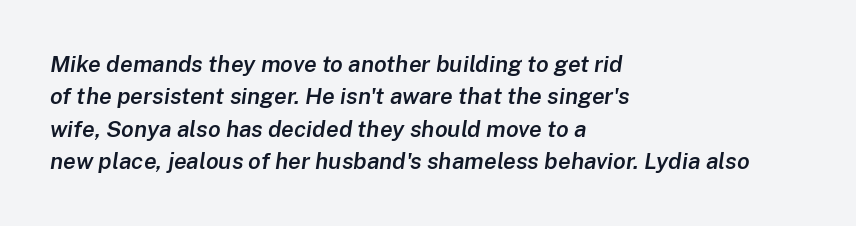
The image shows 23 px text type, italic (leaning right); set left-aligned, normal line spacing (1.41x), normal letter spacing, not underlined.
